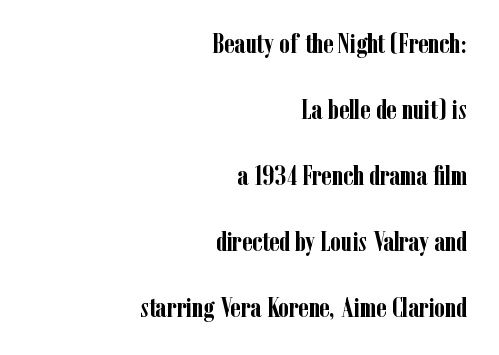
The image shows 27 px bold type, upright; set right-aligned, loose line spacing (2.44x), normal letter spacing, not underlined.
